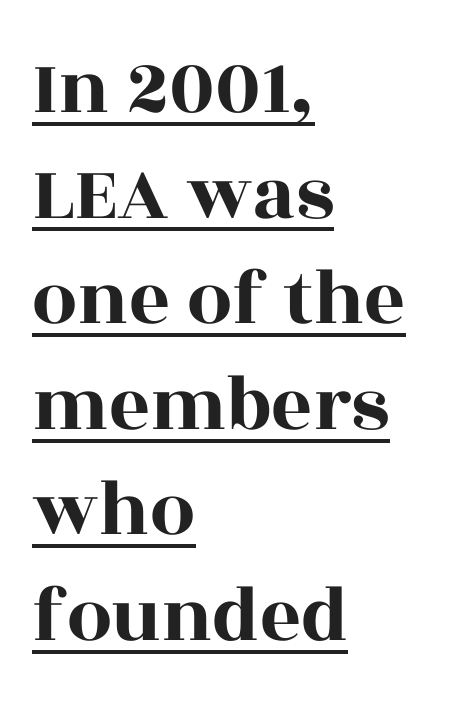
The image shows 80 px wide serif type, upright; set left-aligned, normal line spacing (1.32x), normal letter spacing, underlined; a large x-height.
